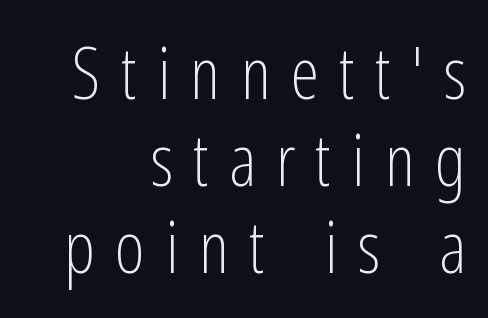
The image shows 72 px light, condensed sans-serif type, upright; set right-aligned, line spacing 1.21x, unusually wide letter spacing (+0.28 em), not underlined; low stroke contrast and a medium x-height.
